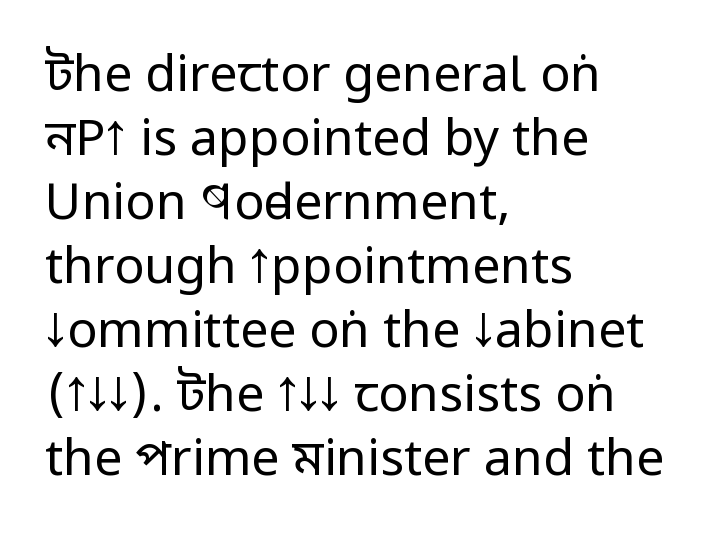
The image shows 50 px regular-weight, condensed sans-serif type, upright; set left-aligned, normal line spacing (1.28x), normal letter spacing, not underlined; low stroke contrast and a large x-height.
